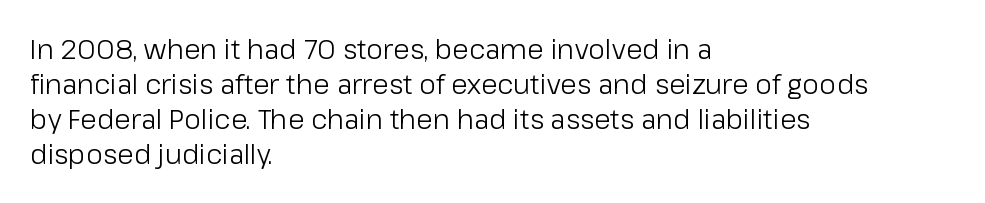
{"italic": "no", "bold": "no", "underline": "no", "align": "left", "line_spacing": "normal", "line_spacing_ratio": 1.3, "letter_spacing": "normal", "letter_spacing_em": 0.0, "glyph_px": 27}
